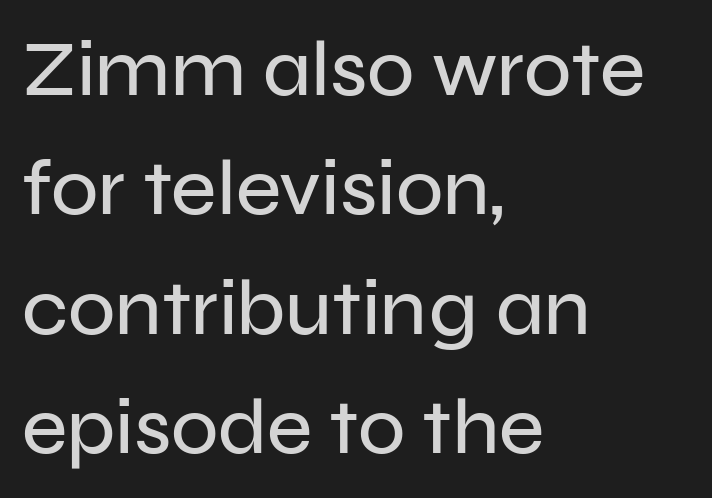
The tracking reads as untouched default to a designer's eye. The letters stand straight up with perfectly vertical stems. The specimen omits any rule beneath the text block's lines. The text was rendered using a sans face with plain stroke endings. Rows of type keep a routine distance in the vertical direction.
